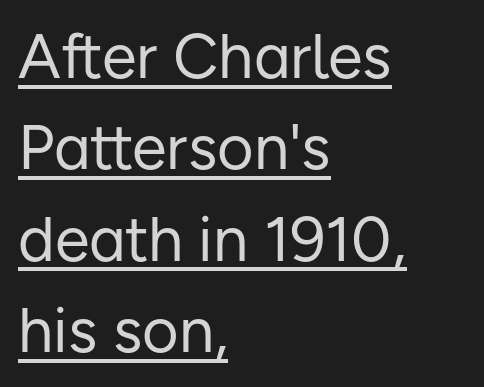
The image shows 63 px regular-weight sans-serif type, upright; set left-aligned, normal line spacing (1.45x), normal letter spacing, underlined; low stroke contrast and a medium x-height.
